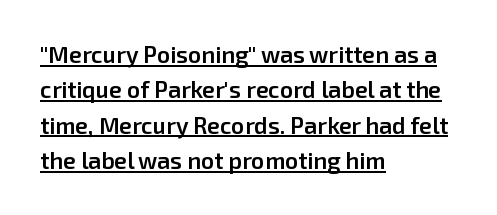
The image shows 23 px text type, upright; set left-aligned, normal line spacing (1.54x), normal letter spacing, underlined.
